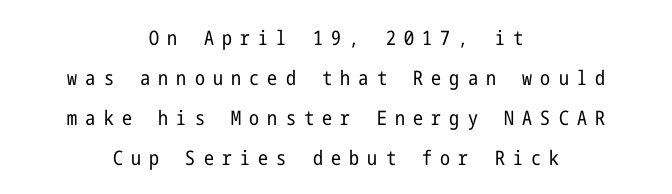
The designer dialed line spacing up above the default. The foot of each line stays bare and open. In terms of posture, this sample is upright. The face used here is rendered with a markedly widened letterfit. The weight would be labelled regular, book, light, or lighter still.
